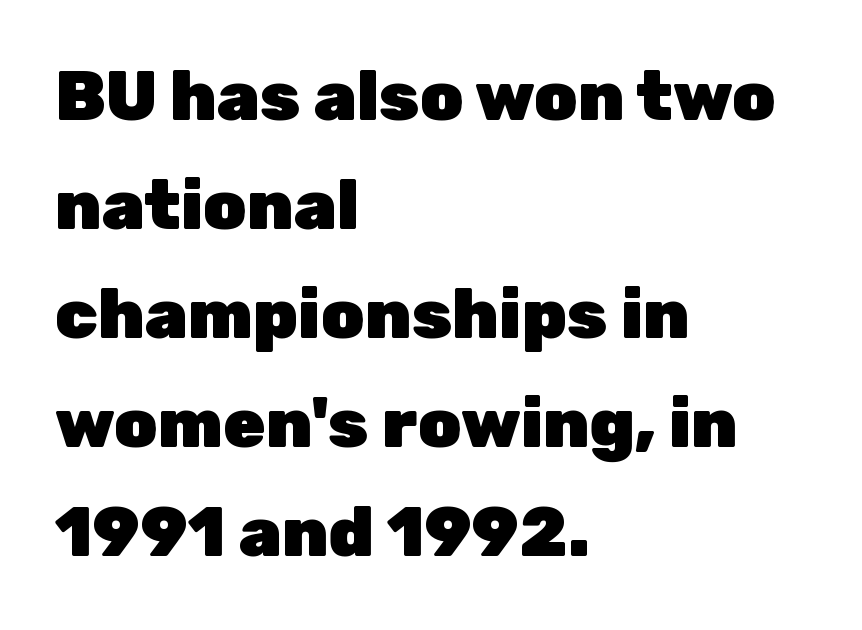
Q: Is the text bold? A: Yes.
Q: Is the text italic (slanted)? A: No, it is upright.
Q: Is the typeface a serif or a sans-serif typeface? A: Sans-serif.
Q: Is the text underlined? A: No.
Q: How is the paragraph aligned? A: Left-aligned.
Q: Is the spacing between letters normal or unusually wide? A: Normal.
Q: Is the spacing between lines tight, normal or loose? A: Normal.
Q: Width (condensed, normal, or wide)? A: Normal.
Q: Stroke contrast? A: Low.
Q: x-height? A: Medium.
Q: Monospaced? A: No.
